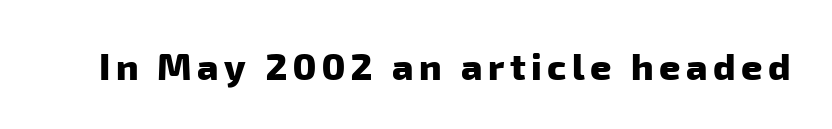
Q: Is the text bold? A: Yes.
Q: Is the typeface a serif or a sans-serif typeface? A: Sans-serif.
Q: Is the text underlined? A: No.
Q: Width (condensed, normal, or wide)? A: Normal.
Q: Stroke contrast? A: Low.
Q: x-height? A: Medium.
Q: Monospaced? A: No.
